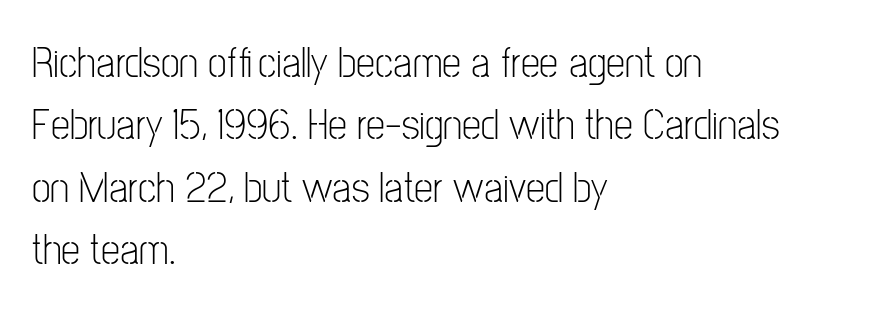
Q: Is the text bold? A: No.
Q: Is the text italic (slanted)? A: No, it is upright.
Q: Is the typeface a serif or a sans-serif typeface? A: Sans-serif.
Q: Is the text underlined? A: No.
Q: How is the paragraph aligned? A: Left-aligned.
Q: Is the spacing between letters normal or unusually wide? A: Normal.
Q: Is the spacing between lines tight, normal or loose? A: Normal.
Q: Width (condensed, normal, or wide)? A: Condensed.
Q: Stroke contrast? A: Low.
Q: x-height? A: Medium.
Q: Monospaced? A: No.
